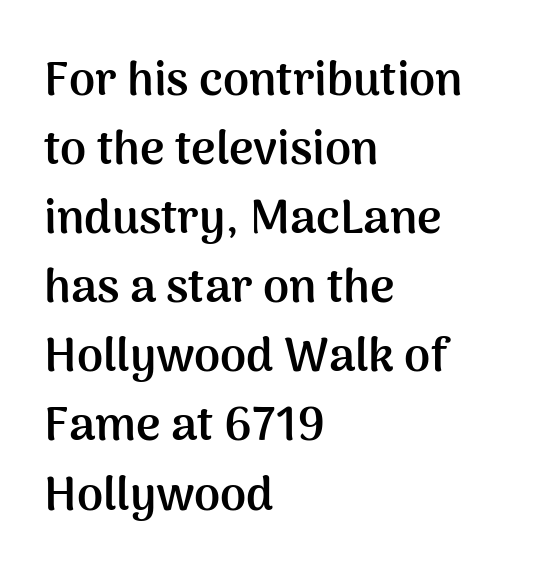
{"serif": "no", "italic": "no", "bold": "yes", "weight": "semibold", "width": "normal", "stroke_contrast": "medium", "x_height": "medium", "monospaced": "no", "underline": "no", "align": "left", "line_spacing": "normal", "line_spacing_ratio": 1.47, "letter_spacing": "normal", "letter_spacing_em": 0.0, "glyph_px": 47}
